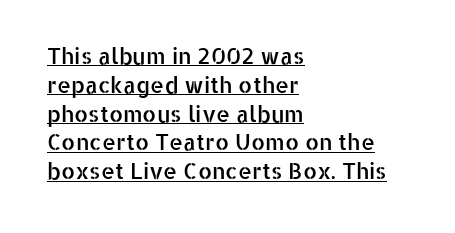
{"italic": "no", "underline": "yes", "align": "left", "line_spacing": "normal", "line_spacing_ratio": 1.31, "letter_spacing": "normal", "letter_spacing_em": 0.0, "glyph_px": 22}
